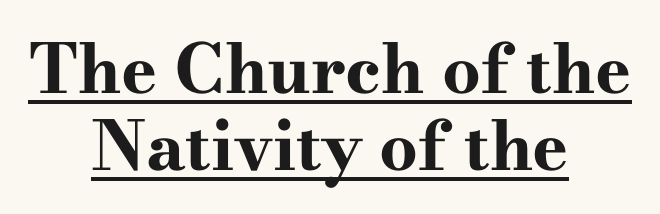
Q: Is the text bold? A: Yes.
Q: Is the text italic (slanted)? A: No, it is upright.
Q: Is the typeface a serif or a sans-serif typeface? A: Serif.
Q: Is the text underlined? A: Yes.
Q: How is the paragraph aligned? A: Centered.
Q: Is the spacing between letters normal or unusually wide? A: Normal.
Q: Is the spacing between lines tight, normal or loose? A: Tight.
Q: Width (condensed, normal, or wide)? A: Wide.
Q: Stroke contrast? A: High.
Q: x-height? A: Small.
Q: Monospaced? A: No.
